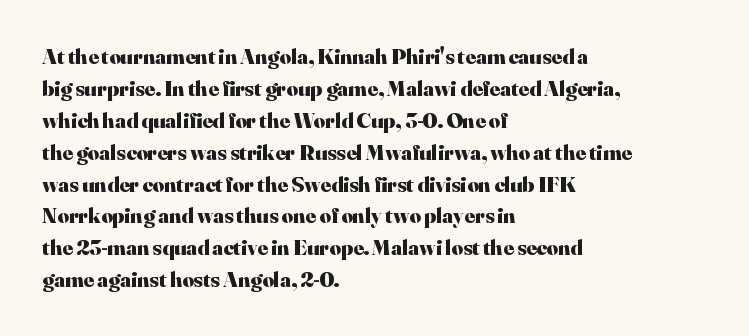
Q: Is the text bold? A: Yes.
Q: Is the text italic (slanted)? A: No, it is upright.
Q: Is the text underlined? A: No.
Q: How is the paragraph aligned? A: Left-aligned.
Q: Is the spacing between letters normal or unusually wide? A: Normal.
Q: Is the spacing between lines tight, normal or loose? A: Normal.
